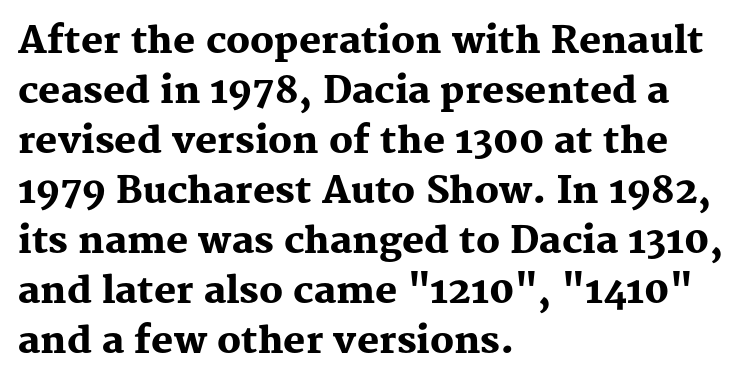
This rendering leaves character spacing at its baseline value. In terms of letterform style, serifs are clearly present. Vertical strokes here are truly vertical. I'd describe the lettering as bold — thick and assertive. A clean baseline with only descenders dipping below it. The paragraph shown leans on its left margin.
